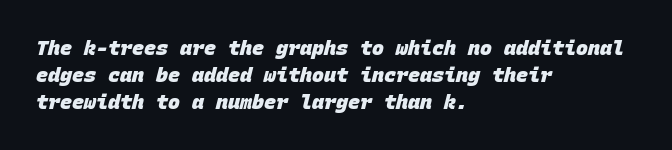
Q: Is the text bold? A: Yes.
Q: Is the text underlined? A: No.
Q: How is the paragraph aligned? A: Left-aligned.
Q: Is the spacing between letters normal or unusually wide? A: Normal.
Q: Is the spacing between lines tight, normal or loose? A: Normal.
